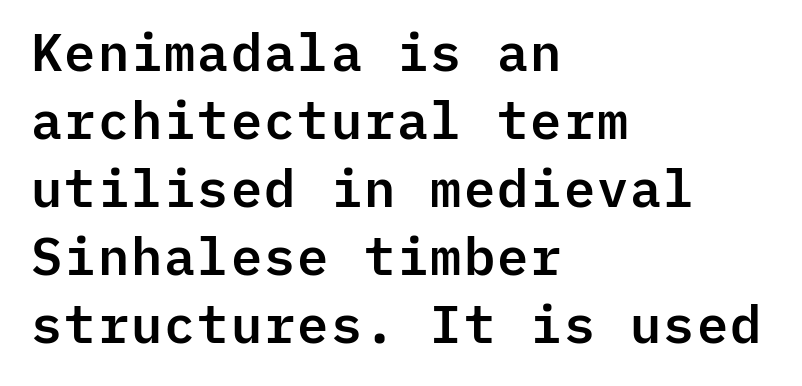
Q: Is the text italic (slanted)? A: No, it is upright.
Q: Is the typeface a serif or a sans-serif typeface? A: Sans-serif.
Q: Is the text underlined? A: No.
Q: How is the paragraph aligned? A: Left-aligned.
Q: Is the spacing between letters normal or unusually wide? A: Normal.
Q: Is the spacing between lines tight, normal or loose? A: Normal.
Q: Width (condensed, normal, or wide)? A: Normal.
Q: Stroke contrast? A: Low.
Q: x-height? A: Medium.
Q: Monospaced? A: Yes.
